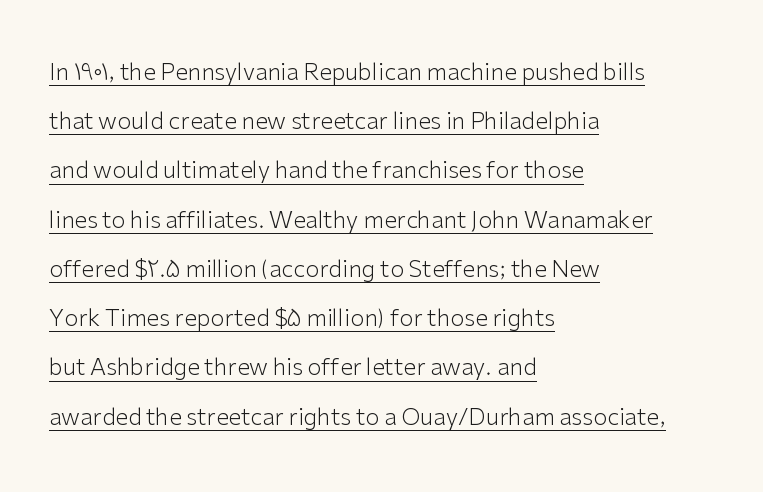
The image shows 23 px text type, upright; set left-aligned, loose line spacing (2.14x), normal letter spacing, underlined.
